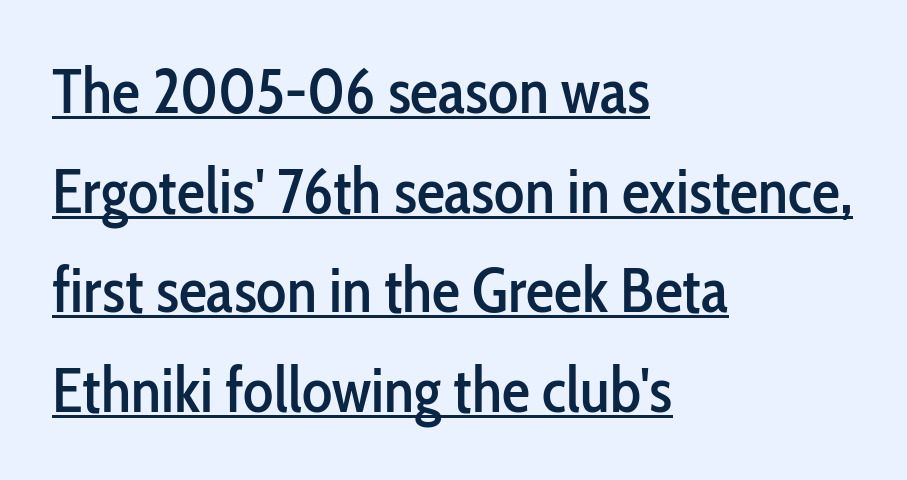
Posture: vertical. This sample uses plain, unmodified letter spacing. To sum up the face: it is a sans, with no serifs. The passage shown stacks its lines at a standard gap.
